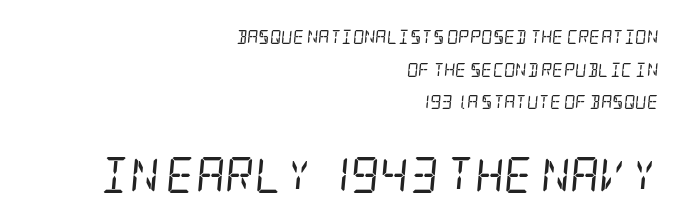
Q: Is the text bold? A: No.
Q: Is the text italic (slanted)? A: Yes, it leans right by about 5 degrees.
Q: Is the typeface a serif or a sans-serif typeface? A: Serif.
Q: Is the text underlined? A: No.
Q: How is the paragraph aligned? A: Right-aligned.
Q: Is the spacing between letters normal or unusually wide? A: Normal.
Q: Is the spacing between lines tight, normal or loose? A: Loose.
Q: Which block of text is set in a larger size, the first (top) or the second (bottom)? A: The second (bottom) one.
Q: Width (condensed, normal, or wide)? A: Condensed.
Q: Stroke contrast? A: Low.
Q: x-height? A: Large.
